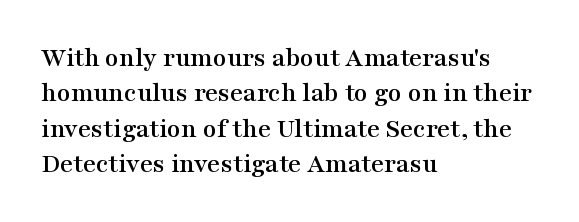
The lettering stays uniformly vertical, giving the passage a roman look. To sum up the face: it has serifs. Layout note: lines flush left. The passage shown is not underscored anywhere.
